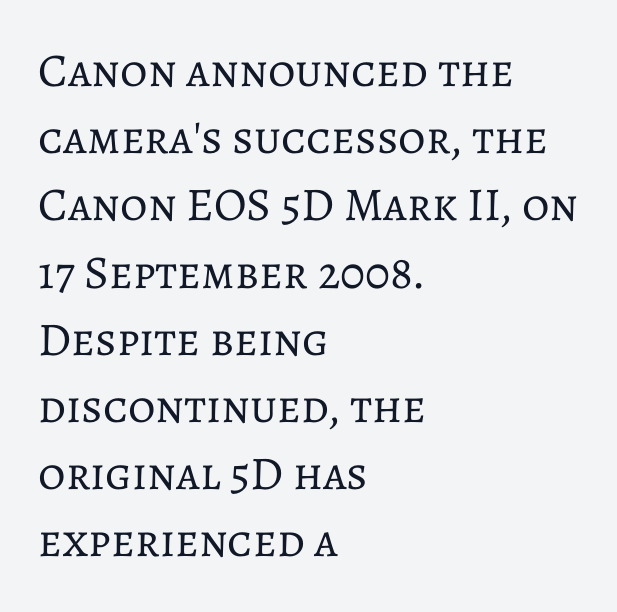
Words appear dense and cohesive because spacing is normal. Designer's note — italics off, roman on. The strokes are not fattened; the text isn't bold. The lines are quadded left.
